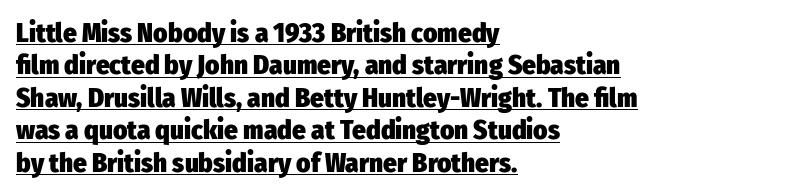
The image shows 27 px bold type, upright; set left-aligned, line spacing 1.2x, normal letter spacing, underlined.
